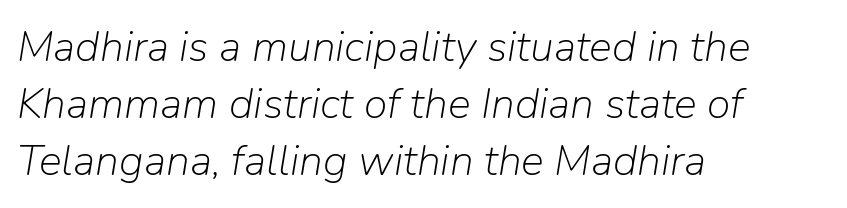
The image shows 43 px light type, italic (leaning right); set left-aligned, normal line spacing (1.32x), normal letter spacing, not underlined; low stroke contrast and a medium x-height.
